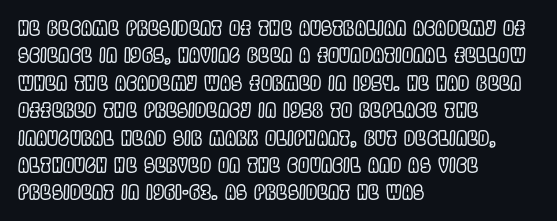
The specimen omits any rule beneath the text block's lines. The face used here is rendered with its standard letterfit. Posture: straight, roman, zero tilt. A student would call this left alignment; a typographer would say flush left, rag right. If you measured baseline to baseline, you'd find a middling distance.
